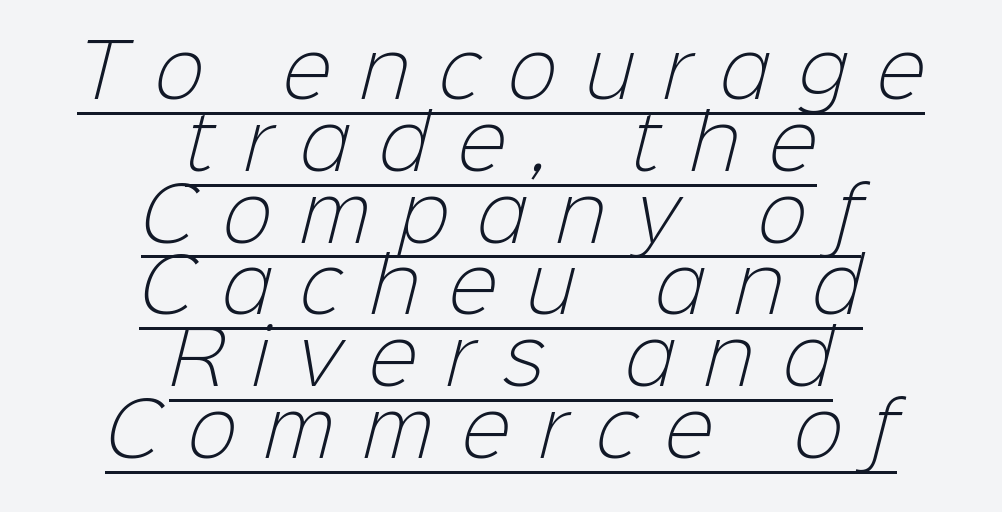
Q: Is the text bold? A: No.
Q: Is the typeface a serif or a sans-serif typeface? A: Sans-serif.
Q: Is the text underlined? A: Yes.
Q: How is the paragraph aligned? A: Centered.
Q: Is the spacing between letters normal or unusually wide? A: Unusually wide.
Q: Is the spacing between lines tight, normal or loose? A: Tight.
Q: Width (condensed, normal, or wide)? A: Normal.
Q: Stroke contrast? A: Low.
Q: x-height? A: Medium.
Q: Monospaced? A: No.
